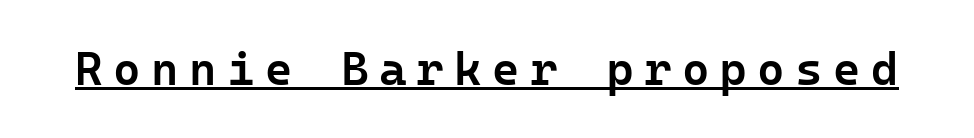
The image shows 47 px semibold sans-serif type, upright; set unusually wide letter spacing (+0.22 em), underlined; low stroke contrast and a medium x-height.
